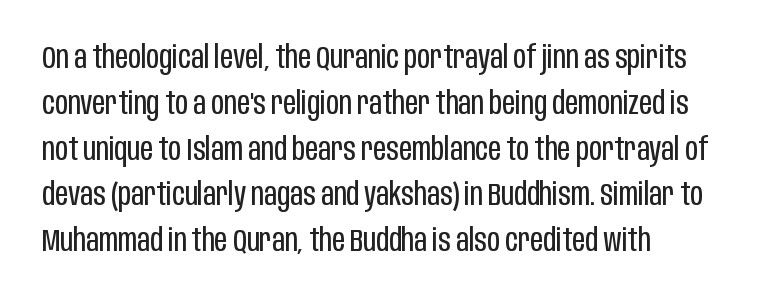
{"serif": "no", "italic": "no", "bold": "no", "weight": "regular", "width": "condensed", "stroke_contrast": "low", "x_height": "large", "monospaced": "no", "underline": "no", "align": "left", "line_spacing": "normal", "line_spacing_ratio": 1.43, "letter_spacing": "normal", "letter_spacing_em": 0.0, "glyph_px": 32}
